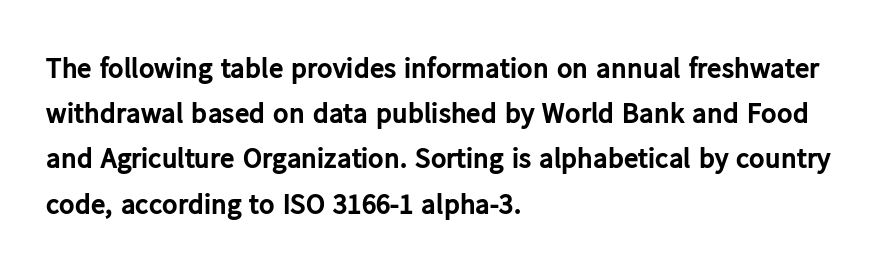
The image shows 29 px bold sans-serif type, upright; set left-aligned, normal line spacing (1.56x), normal letter spacing, not underlined; low stroke contrast and a medium x-height.
